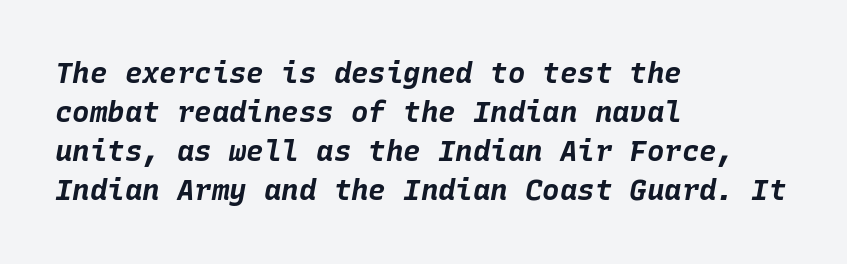
Q: Is the text bold? A: Yes.
Q: Is the text italic (slanted)? A: Yes, it leans right by about 10 degrees.
Q: Is the text underlined? A: No.
Q: How is the paragraph aligned? A: Left-aligned.
Q: Is the spacing between letters normal or unusually wide? A: Normal.
Q: Is the spacing between lines tight, normal or loose? A: Normal.
Q: Width (condensed, normal, or wide)? A: Normal.
Q: Stroke contrast? A: Low.
Q: x-height? A: Large.
Q: Monospaced? A: Yes.
